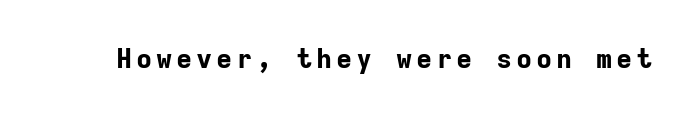
{"italic": "no", "bold": "yes", "underline": "no", "glyph_px": 27}
